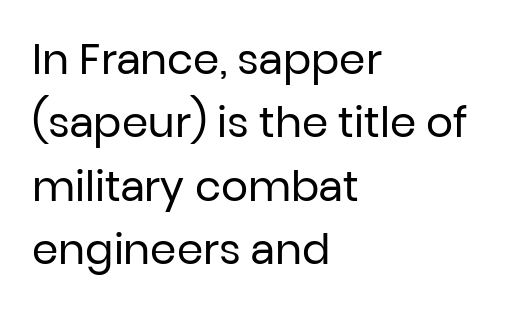
Do the characters align in a grid? No, the font is proportional. This reads as an unemphasized weight, regular at the heaviest. Reading down the block, your eye returns to a fixed left position each line. Characters remain perfectly vertical along every line.
